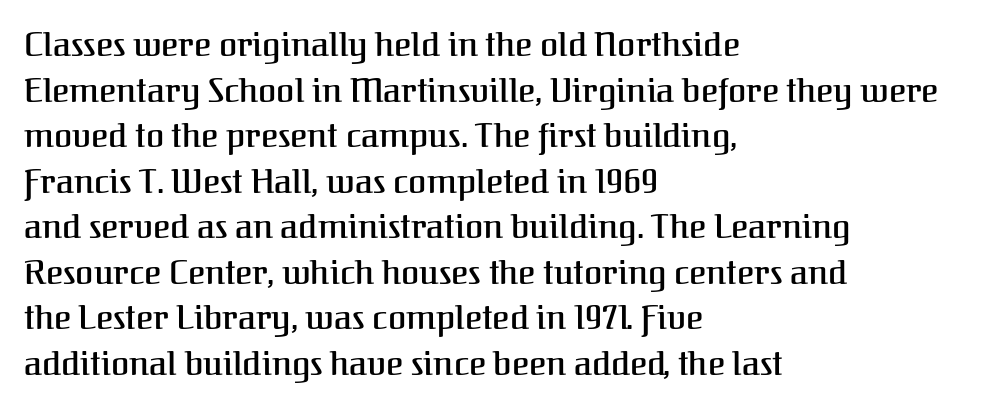
Is the block centered? No — it sits flush against the left margin. Rows of type keep a routine distance in the vertical direction. The type is set solid horizontally, with unmodified tracking. Quick note: underline off. The rendering uses natural spacing where letterforms have individual widths. To sum up the face: it has serifs.
